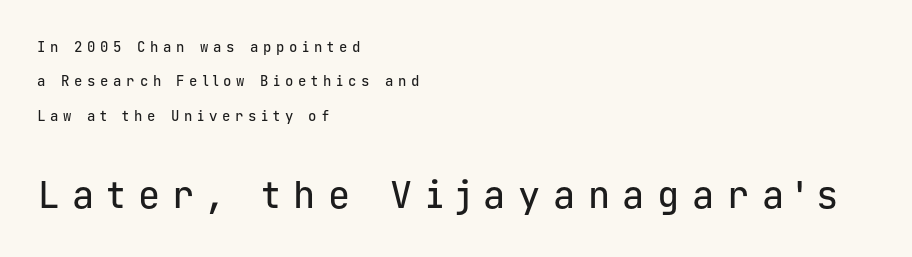
Q: Is the text italic (slanted)? A: No, it is upright.
Q: Is the typeface a serif or a sans-serif typeface? A: Sans-serif.
Q: Is the text underlined? A: No.
Q: How is the paragraph aligned? A: Left-aligned.
Q: Is the spacing between letters normal or unusually wide? A: Unusually wide.
Q: Is the spacing between lines tight, normal or loose? A: Loose.
Q: Which block of text is set in a larger size, the first (top) or the second (bottom)? A: The second (bottom) one.
Q: Width (condensed, normal, or wide)? A: Normal.
Q: Stroke contrast? A: Low.
Q: x-height? A: Medium.
Q: Monospaced? A: Yes.
